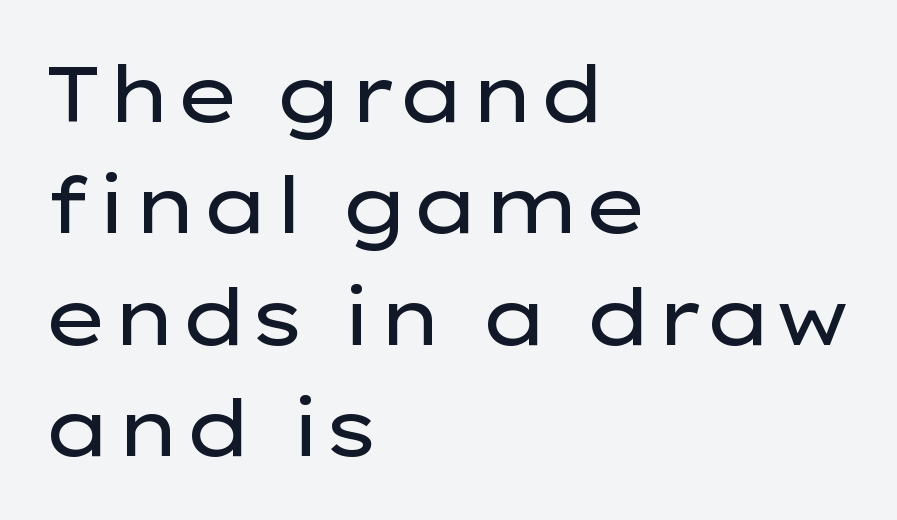
Q: Is the text bold? A: No.
Q: Is the text italic (slanted)? A: No, it is upright.
Q: Is the typeface a serif or a sans-serif typeface? A: Sans-serif.
Q: Is the text underlined? A: No.
Q: How is the paragraph aligned? A: Left-aligned.
Q: Is the spacing between letters normal or unusually wide? A: Normal.
Q: Is the spacing between lines tight, normal or loose? A: Normal.
Q: Width (condensed, normal, or wide)? A: Wide.
Q: Stroke contrast? A: Low.
Q: x-height? A: Medium.
Q: Monospaced? A: No.
